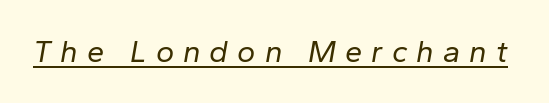
Q: Is the text bold? A: No.
Q: Is the text italic (slanted)? A: Yes, it leans right by about 10 degrees.
Q: Is the text underlined? A: Yes.
Q: Is the spacing between letters normal or unusually wide? A: Unusually wide.
Q: Width (condensed, normal, or wide)? A: Normal.
Q: Stroke contrast? A: Low.
Q: x-height? A: Medium.
Q: Monospaced? A: No.
